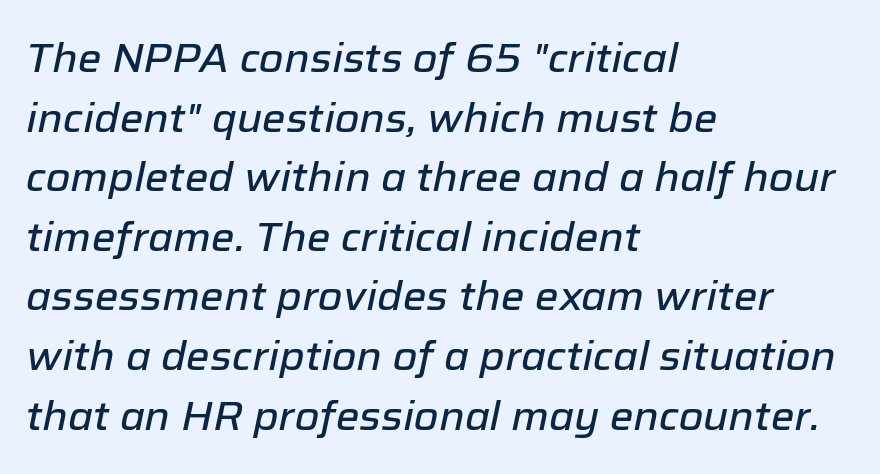
The image shows 40 px text type, italic (leaning right); set left-aligned, normal line spacing (1.49x), normal letter spacing, not underlined; low stroke contrast and a medium x-height.
